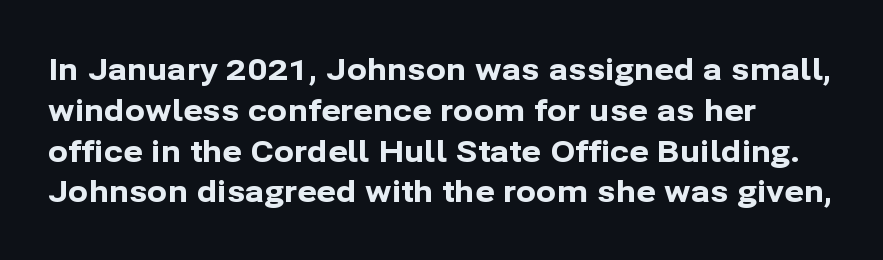
{"serif": "no", "italic": "no", "bold": "yes", "weight": "bold", "width": "normal", "stroke_contrast": "low", "x_height": "medium", "monospaced": "no", "underline": "no", "align": "left", "line_spacing": "normal", "line_spacing_ratio": 1.36, "letter_spacing": "normal", "letter_spacing_em": 0.0, "glyph_px": 30}
